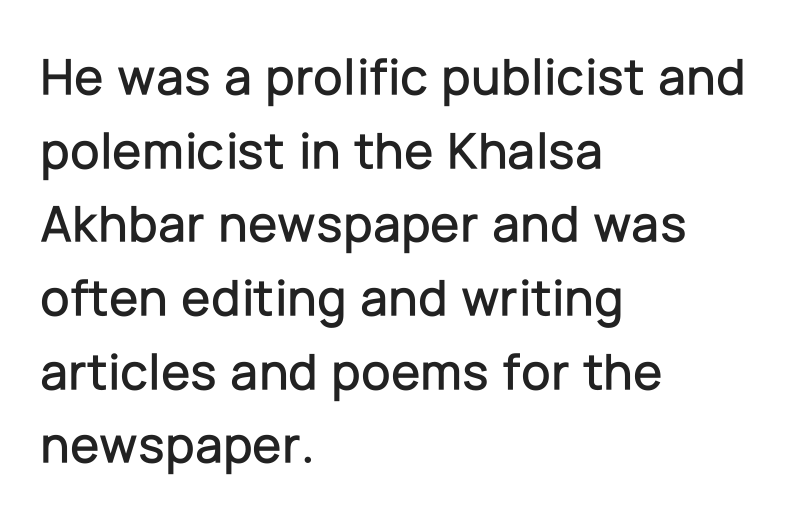
Upright lettering throughout. Check the space under the baseline: it is left empty. Type style note: lacks serifs. Think of a printed novel: that variable character pitch is what you see here. The space between consecutive lines is moderate. Students, note that the glyphs here touch the page at normal intervals.
